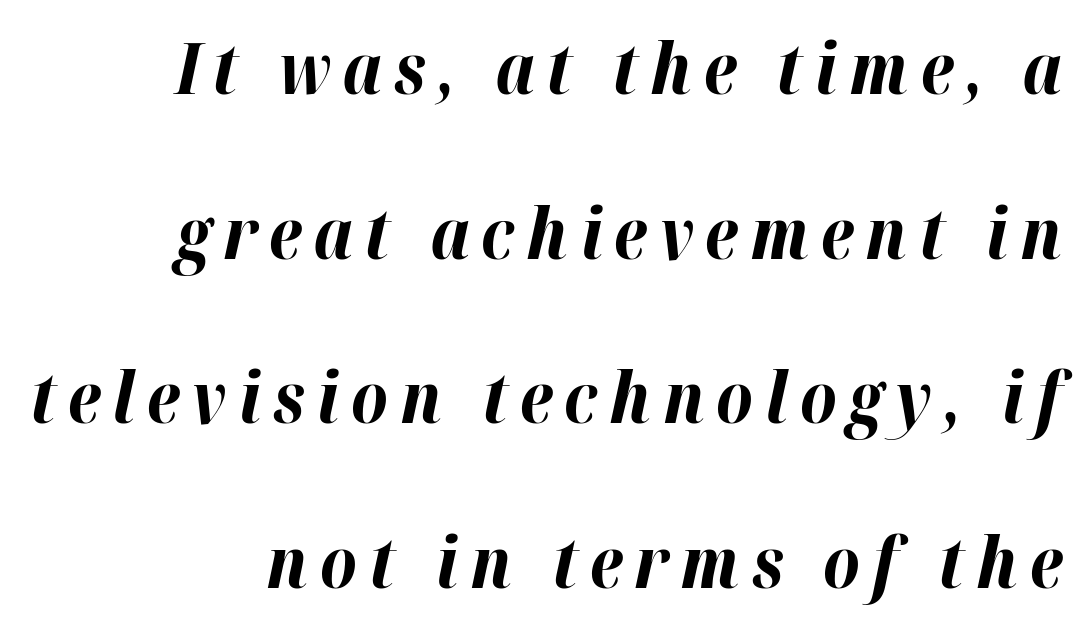
{"italic": "yes", "lean": "right", "slant_degrees": 12, "bold": "yes", "weight": "bold", "width": "normal", "stroke_contrast": "high", "x_height": "medium", "monospaced": "no", "underline": "no", "align": "right", "line_spacing": "loose", "line_spacing_ratio": 2.32, "glyph_px": 71}
